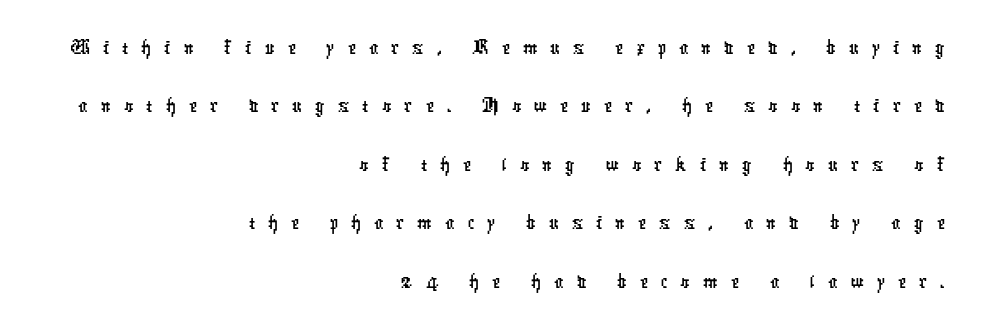
Q: Is the typeface a serif or a sans-serif typeface? A: Sans-serif.
Q: Is the text underlined? A: No.
Q: How is the paragraph aligned? A: Right-aligned.
Q: Is the spacing between letters normal or unusually wide? A: Unusually wide.
Q: Is the spacing between lines tight, normal or loose? A: Normal.
Q: Width (condensed, normal, or wide)? A: Condensed.
Q: Stroke contrast? A: Low.
Q: x-height? A: Medium.
Q: Monospaced? A: No.
